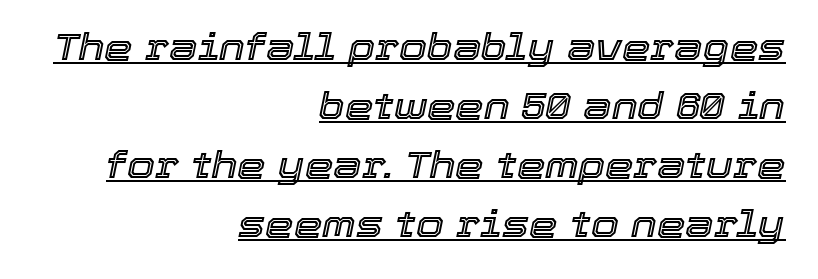
Q: Is the text italic (slanted)? A: Yes, it leans right by about 12 degrees.
Q: Is the text underlined? A: Yes.
Q: How is the paragraph aligned? A: Right-aligned.
Q: Is the spacing between letters normal or unusually wide? A: Normal.
Q: Is the spacing between lines tight, normal or loose? A: Normal.
Q: Width (condensed, normal, or wide)? A: Normal.
Q: x-height? A: Medium.
Q: Monospaced? A: No.
